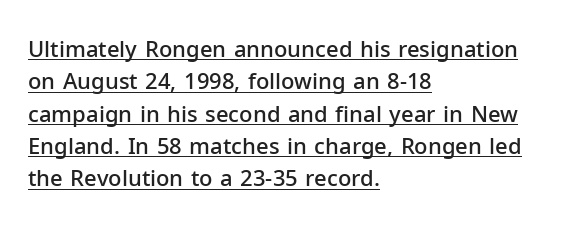
{"italic": "no", "bold": "semi", "underline": "yes", "align": "left", "line_spacing": "normal", "line_spacing_ratio": 1.47, "letter_spacing": "normal", "letter_spacing_em": 0.0, "glyph_px": 22}
